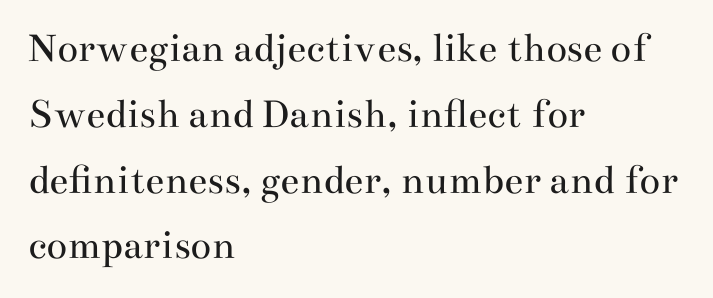
The image shows 43 px regular-weight, wide serif type, upright; set left-aligned, normal line spacing (1.53x), normal letter spacing, not underlined; medium stroke contrast and a small x-height.
